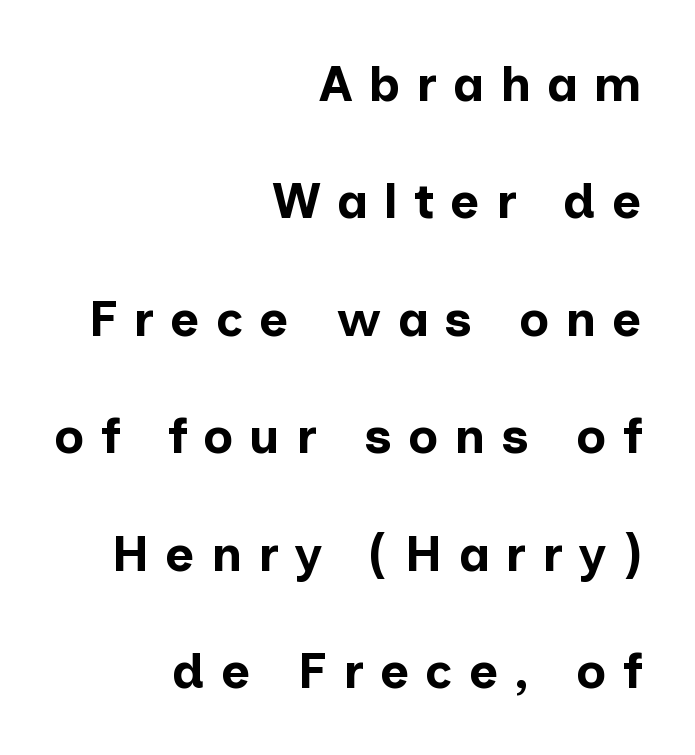
{"serif": "no", "italic": "no", "bold": "yes", "weight": "bold", "width": "normal", "stroke_contrast": "low", "x_height": "medium", "monospaced": "no", "underline": "no", "align": "right", "line_spacing": "loose", "line_spacing_ratio": 2.35, "letter_spacing": "wide", "letter_spacing_em": 0.32, "glyph_px": 50}
